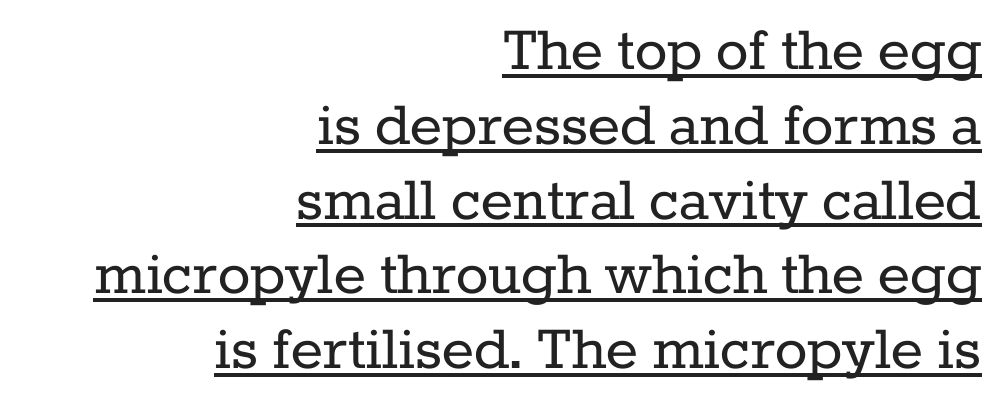
The image shows 68 px regular-weight serif type, upright; set right-aligned, tight line spacing (1.1x), normal letter spacing, underlined; low stroke contrast and a medium x-height.
